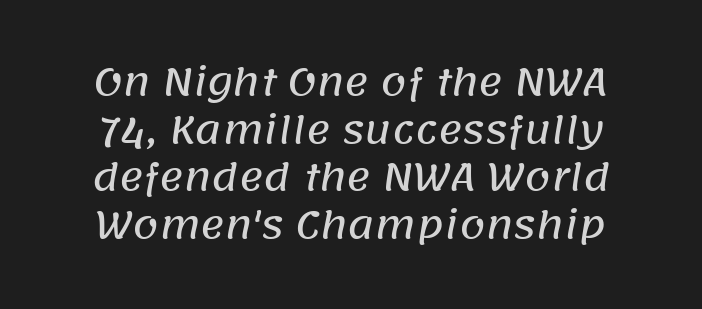
{"serif": "no", "width": "normal", "stroke_contrast": "low", "x_height": "large", "monospaced": "no", "underline": "no", "align": "center", "line_spacing": "normal", "line_spacing_ratio": 1.29, "letter_spacing": "normal", "letter_spacing_em": 0.0, "glyph_px": 37}
